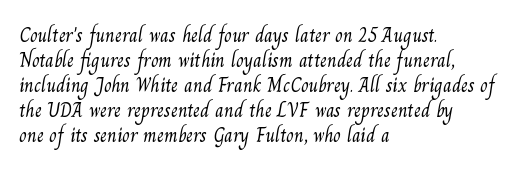
Caption: face not bold, strokes unweighted. Just letters on the line, the space beneath them empty. Each new line begins a customary step beneath the previous one. The passage is arranged the way most books set body copy — flush left. In terms of letterspacing, this is plain default setting.
